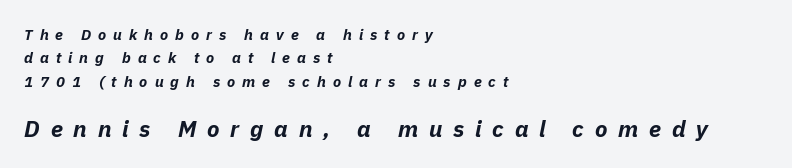
{"italic": "yes", "lean": "right", "slant_degrees": 11, "bold": "yes", "underline": "no", "align": "left", "line_spacing": "normal", "line_spacing_ratio": 1.56, "letter_spacing": "wide", "letter_spacing_em": 0.47, "larger_block": "second", "size_ratio": 1.53, "glyph_px": 23}
